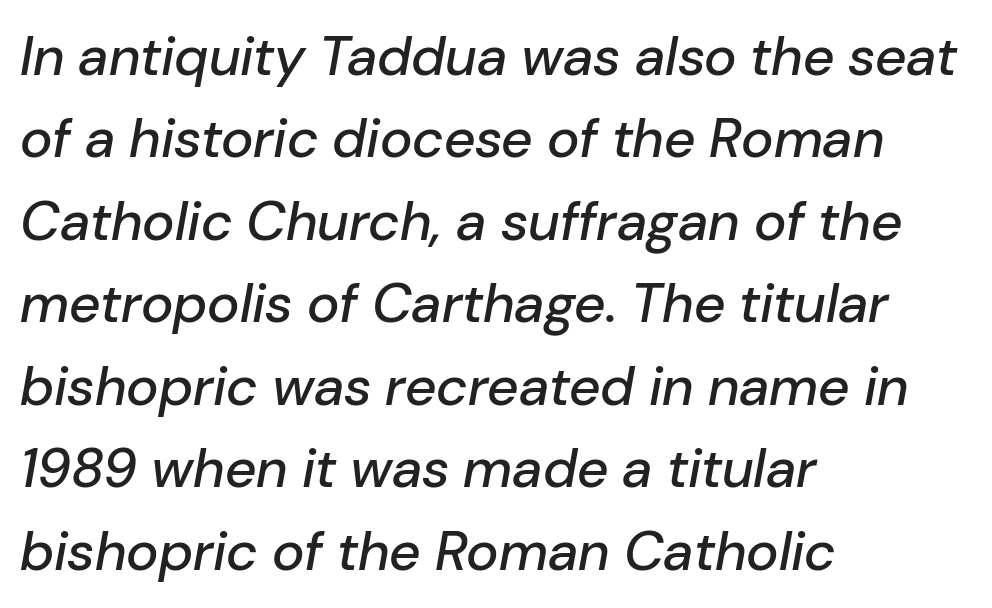
The image shows 55 px text type, italic (leaning right); set left-aligned, normal line spacing (1.5x), normal letter spacing, not underlined; low stroke contrast and a medium x-height.
